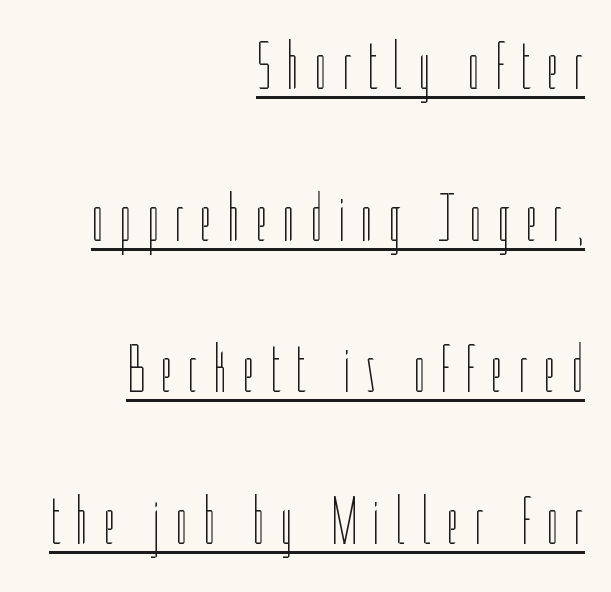
{"italic": "no", "bold": "no", "weight": "thin", "width": "condensed", "stroke_contrast": "low", "x_height": "medium", "monospaced": "no", "underline": "yes", "align": "right", "line_spacing": "loose", "line_spacing_ratio": 2.23, "letter_spacing": "wide", "letter_spacing_em": 0.21, "glyph_px": 68}
